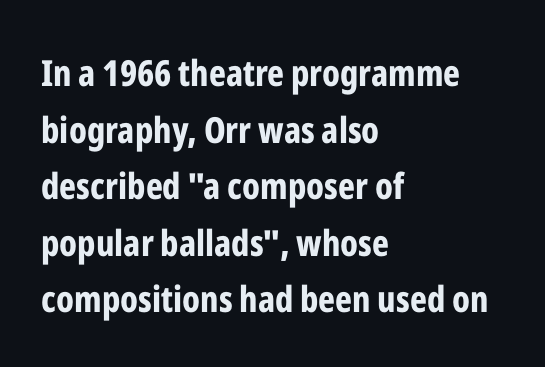
The image shows 36 px bold, condensed sans-serif type, upright; set left-aligned, normal line spacing (1.57x), normal letter spacing, not underlined; low stroke contrast and a medium x-height.
